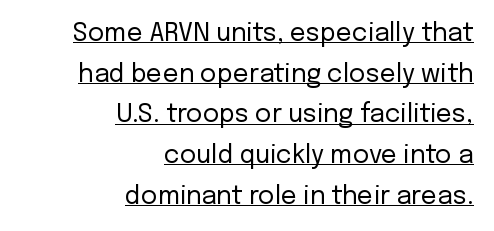
{"italic": "no", "bold": "no", "underline": "yes", "align": "right", "line_spacing": "normal", "line_spacing_ratio": 1.63, "letter_spacing": "normal", "letter_spacing_em": 0.0, "glyph_px": 25}
